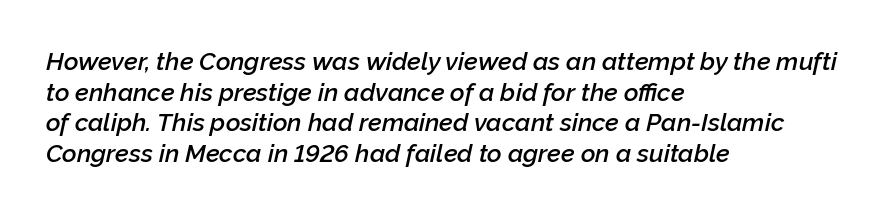
The image shows 25 px text type, italic (leaning right); set left-aligned, line spacing 1.23x, normal letter spacing, not underlined.
